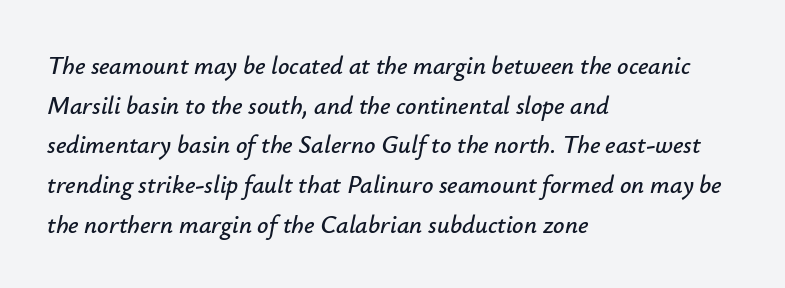
Q: Is the text italic (slanted)? A: Yes, it leans right by about 12 degrees.
Q: Is the text underlined? A: No.
Q: How is the paragraph aligned? A: Left-aligned.
Q: Is the spacing between letters normal or unusually wide? A: Normal.
Q: Is the spacing between lines tight, normal or loose? A: Normal.
